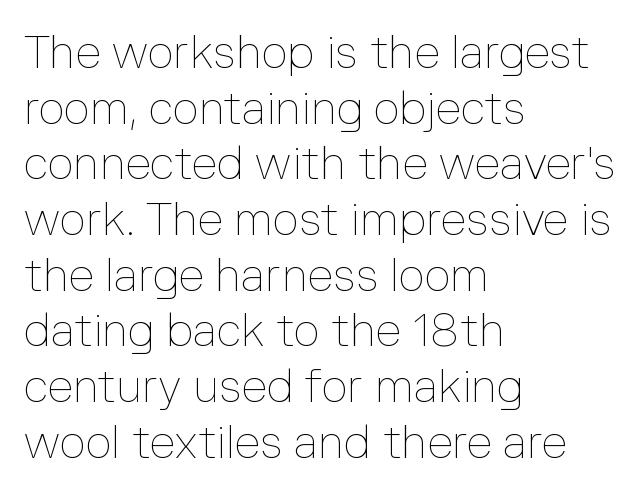
{"italic": "no", "bold": "no", "weight": "thin", "width": "normal", "stroke_contrast": "low", "x_height": "medium", "monospaced": "no", "underline": "no", "align": "left", "line_spacing_ratio": 1.21, "letter_spacing": "normal", "letter_spacing_em": 0.0, "glyph_px": 46}
